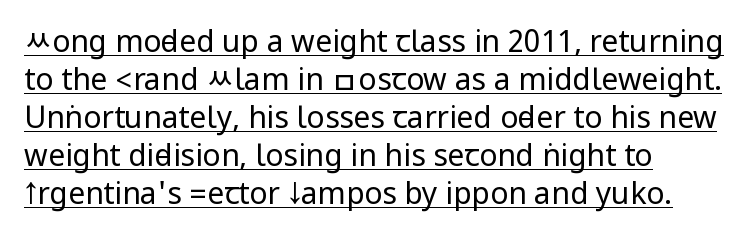
Q: Is the text bold? A: No.
Q: Is the text italic (slanted)? A: No, it is upright.
Q: Is the typeface a serif or a sans-serif typeface? A: Sans-serif.
Q: Is the text underlined? A: Yes.
Q: How is the paragraph aligned? A: Left-aligned.
Q: Is the spacing between letters normal or unusually wide? A: Normal.
Q: Is the spacing between lines tight, normal or loose? A: Normal.
Q: Width (condensed, normal, or wide)? A: Condensed.
Q: Stroke contrast? A: Low.
